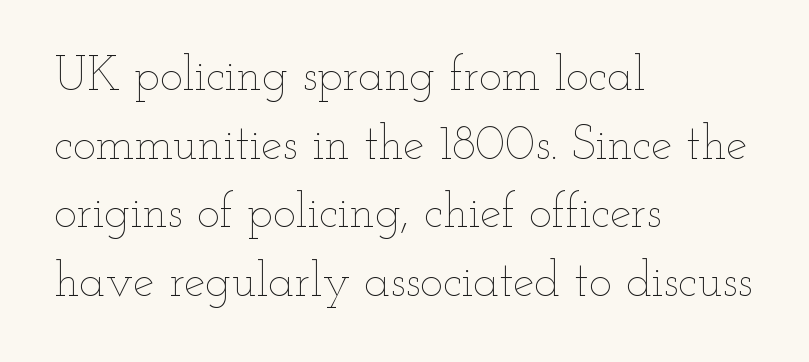
{"italic": "no", "bold": "no", "weight": "thin", "width": "wide", "stroke_contrast": "low", "x_height": "small", "monospaced": "no", "underline": "no", "align": "left", "line_spacing": "normal", "line_spacing_ratio": 1.43, "letter_spacing": "normal", "letter_spacing_em": 0.0, "glyph_px": 48}
